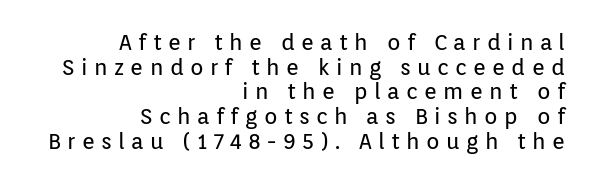
The image shows 22 px text type, upright; set right-aligned, tight line spacing (1.12x), unusually wide letter spacing (+0.29 em), not underlined.
